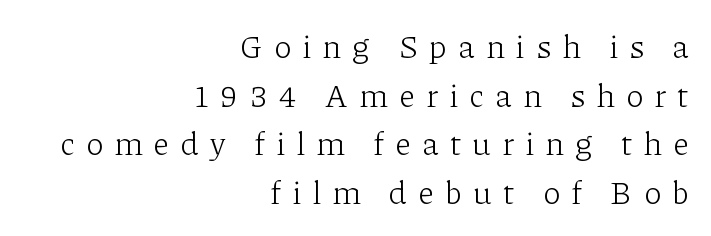
The image shows 32 px light serif type, upright; set right-aligned, normal line spacing (1.52x), unusually wide letter spacing (+0.35 em), not underlined; low stroke contrast and a medium x-height.
